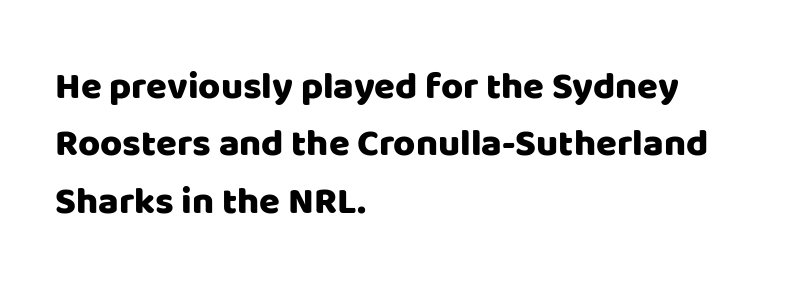
Q: Is the text italic (slanted)? A: No, it is upright.
Q: Is the typeface a serif or a sans-serif typeface? A: Sans-serif.
Q: Is the text underlined? A: No.
Q: How is the paragraph aligned? A: Left-aligned.
Q: Is the spacing between letters normal or unusually wide? A: Normal.
Q: Is the spacing between lines tight, normal or loose? A: Normal.
Q: Width (condensed, normal, or wide)? A: Normal.
Q: Stroke contrast? A: Low.
Q: x-height? A: Large.
Q: Monospaced? A: No.
